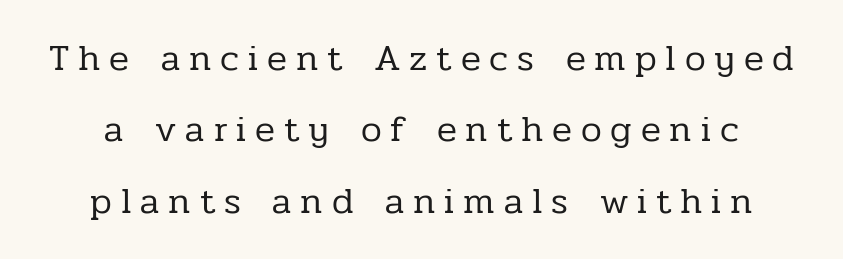
{"serif": "yes", "italic": "no", "bold": "no", "weight": "regular", "width": "normal", "stroke_contrast": "low", "x_height": "medium", "monospaced": "no", "underline": "no", "align": "center", "line_spacing": "loose", "line_spacing_ratio": 1.93, "letter_spacing": "wide", "letter_spacing_em": 0.24, "glyph_px": 37}
